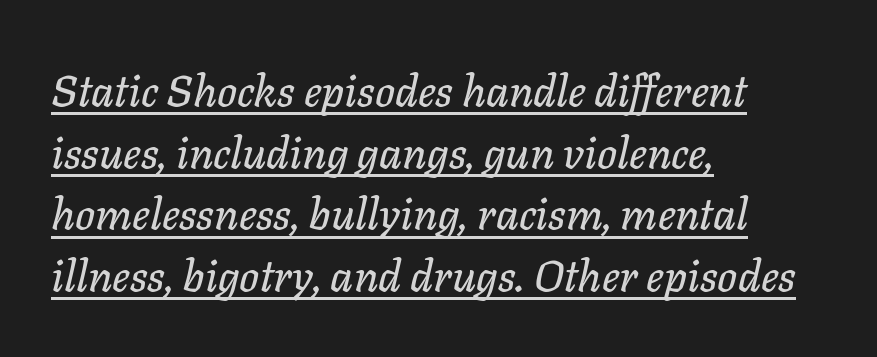
{"italic": "yes", "lean": "right", "slant_degrees": 11, "width": "normal", "stroke_contrast": "low", "x_height": "medium", "monospaced": "no", "underline": "yes", "align": "left", "line_spacing": "normal", "line_spacing_ratio": 1.4, "letter_spacing": "normal", "letter_spacing_em": 0.0, "glyph_px": 44}
